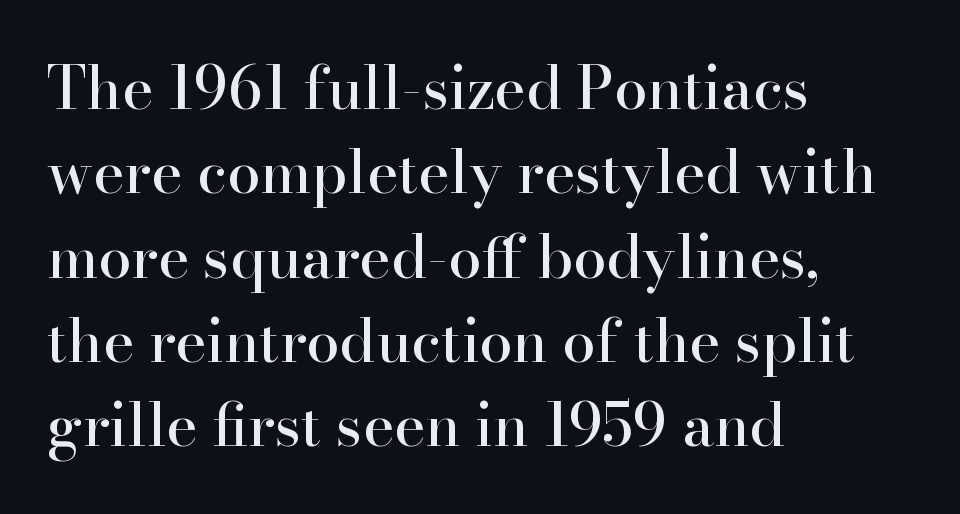
The image shows 59 px serif type, upright; set left-aligned, normal line spacing (1.43x), normal letter spacing, not underlined; high stroke contrast and a small x-height.
